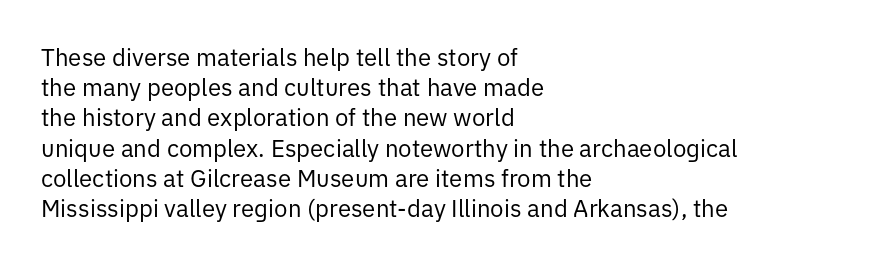
{"italic": "no", "bold": "no", "underline": "no", "align": "left", "line_spacing": "normal", "line_spacing_ratio": 1.26, "letter_spacing": "normal", "letter_spacing_em": 0.0, "glyph_px": 24}
